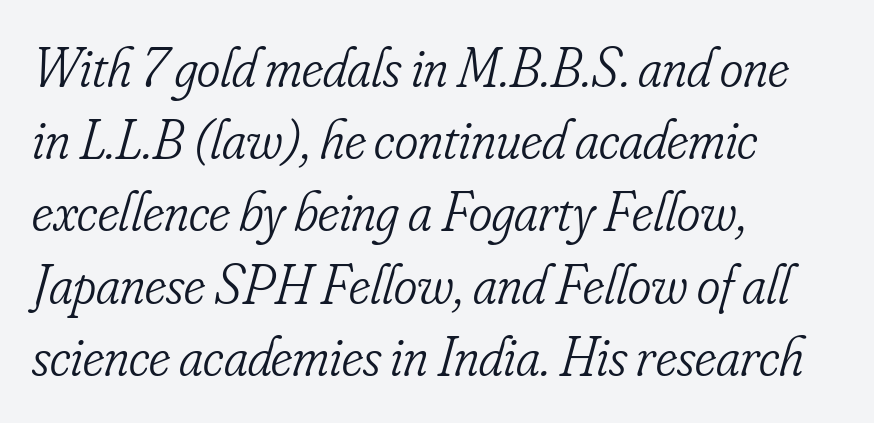
{"serif": "yes", "italic": "yes", "lean": "right", "slant_degrees": 16, "bold": "no", "weight": "light", "width": "condensed", "stroke_contrast": "low", "x_height": "small", "monospaced": "no", "underline": "no", "align": "left", "line_spacing": "normal", "line_spacing_ratio": 1.29, "letter_spacing": "normal", "letter_spacing_em": 0.0, "glyph_px": 56}
